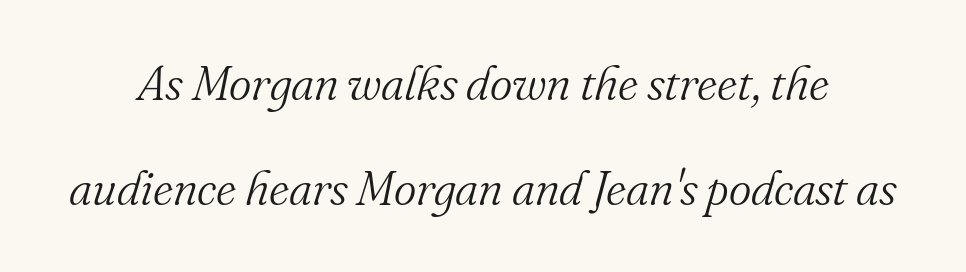
The image shows 48 px light serif type, italic (leaning right); set loose line spacing (2.19x), normal letter spacing, not underlined; medium stroke contrast and a small x-height.
